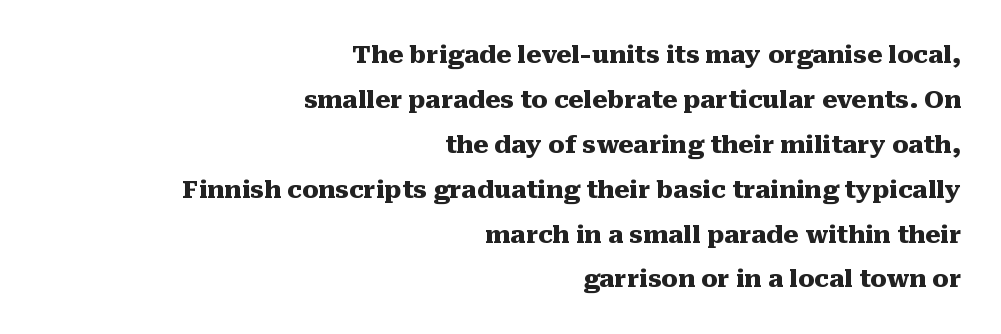
A flush-right, rag-left setting is used for this passage. Heavy-handed strokes throughout: this text is bold. Ordinary non-slanted type is in use. These lines keep a tight, regular rhythm from letter to letter. The words here are not underlined.
